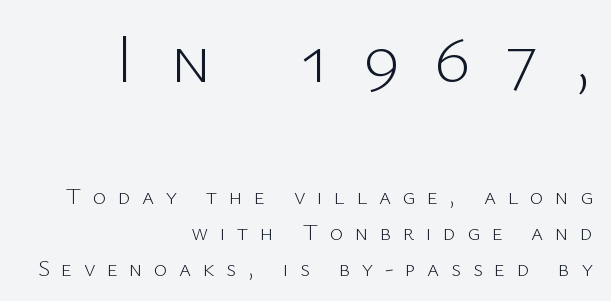
The image shows 70 px light sans-serif type, upright; set right-aligned, normal line spacing (1.56x), unusually wide letter spacing (+0.5 em), not underlined; the first (top) block is 3.04x larger; low stroke contrast and a medium x-height.
